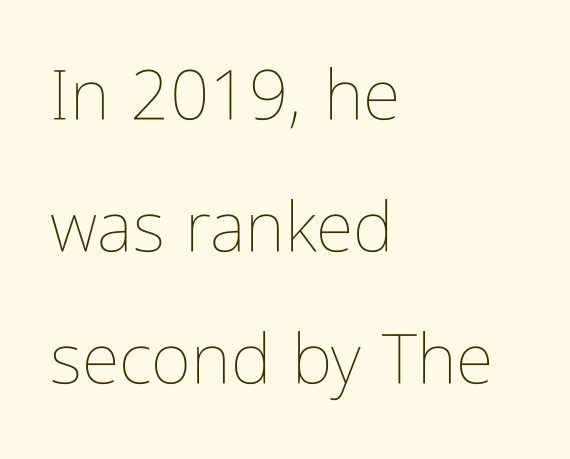
The lines in this sample share a left origin and differ only in where they stop. The letters look calm and open, with moderate or lighter stems. The face used here is rendered with its standard letterfit. If you drew a line through each stem, it would be perfectly vertical. The letters advance in unequal steps, a hallmark of proportional type. Has an underline been added? It has not.
